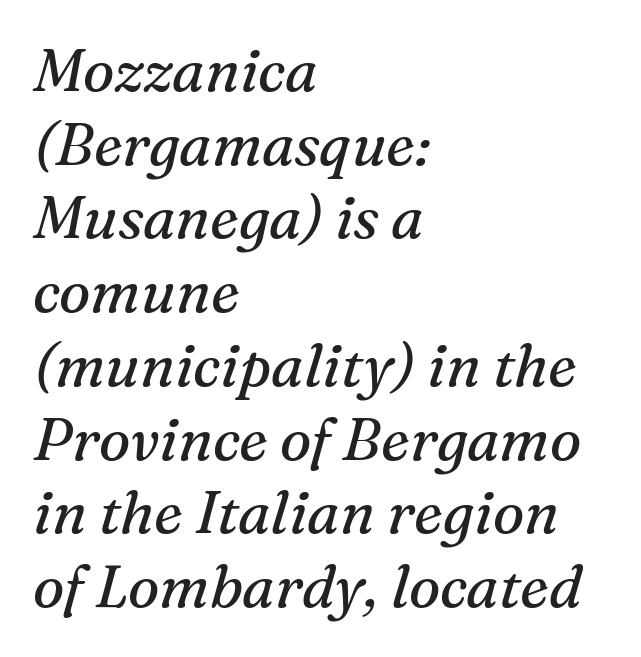
The letters advance in unequal steps, a hallmark of proportional type. Designer's note — italics engaged. The rendering uses a moderate line-height, typical for paragraphs. The letterforms sit shoulder to shoulder at normal distance. The passage shown is not underscored anywhere. The lines are quadded left.
